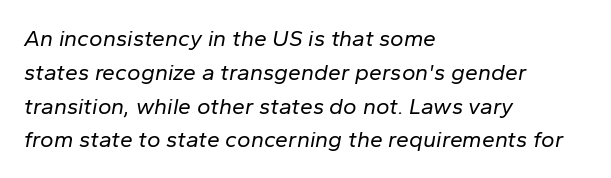
{"italic": "yes", "lean": "right", "slant_degrees": 10, "bold": "no", "underline": "no", "align": "left", "line_spacing": "normal", "line_spacing_ratio": 1.47, "letter_spacing": "normal", "letter_spacing_em": 0.0, "glyph_px": 23}
